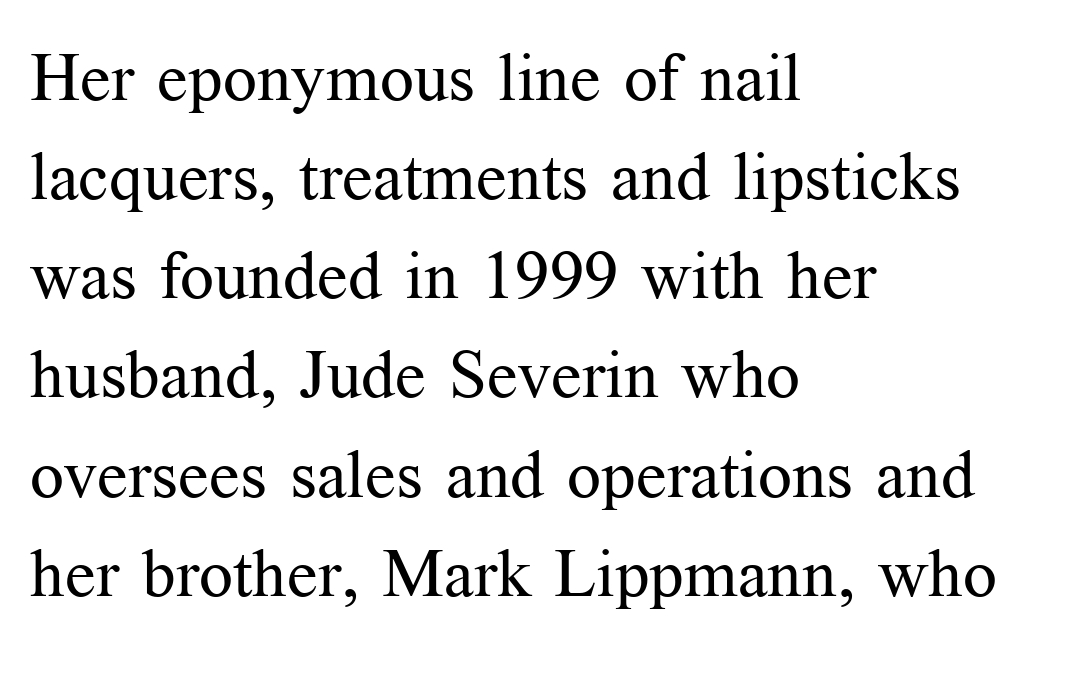
{"serif": "yes", "italic": "no", "bold": "no", "weight": "regular", "width": "normal", "stroke_contrast": "medium", "x_height": "medium", "monospaced": "no", "underline": "no", "align": "left", "line_spacing": "normal", "line_spacing_ratio": 1.48, "letter_spacing": "normal", "letter_spacing_em": 0.0, "glyph_px": 67}
